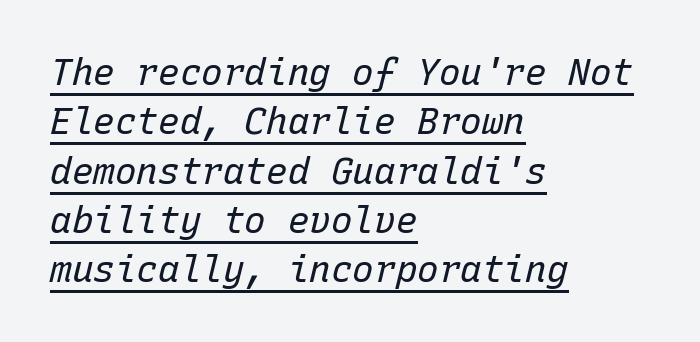
Q: Is the text bold? A: No.
Q: Is the text italic (slanted)? A: Yes, it leans right by about 15 degrees.
Q: Is the text underlined? A: Yes.
Q: How is the paragraph aligned? A: Left-aligned.
Q: Is the spacing between letters normal or unusually wide? A: Normal.
Q: Is the spacing between lines tight, normal or loose? A: Normal.
Q: Width (condensed, normal, or wide)? A: Normal.
Q: Stroke contrast? A: Low.
Q: x-height? A: Medium.
Q: Monospaced? A: Yes.
